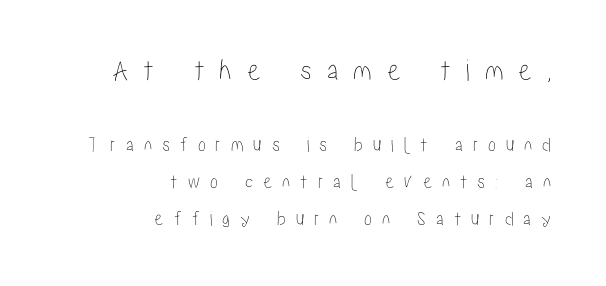
Q: Is the text italic (slanted)? A: No, it is upright.
Q: Is the text underlined? A: No.
Q: How is the paragraph aligned? A: Right-aligned.
Q: Is the spacing between letters normal or unusually wide? A: Unusually wide.
Q: Which block of text is set in a larger size, the first (top) or the second (bottom)? A: The first (top) one.
Q: Width (condensed, normal, or wide)? A: Condensed.
Q: Stroke contrast? A: Low.
Q: x-height? A: Medium.
Q: Monospaced? A: No.
